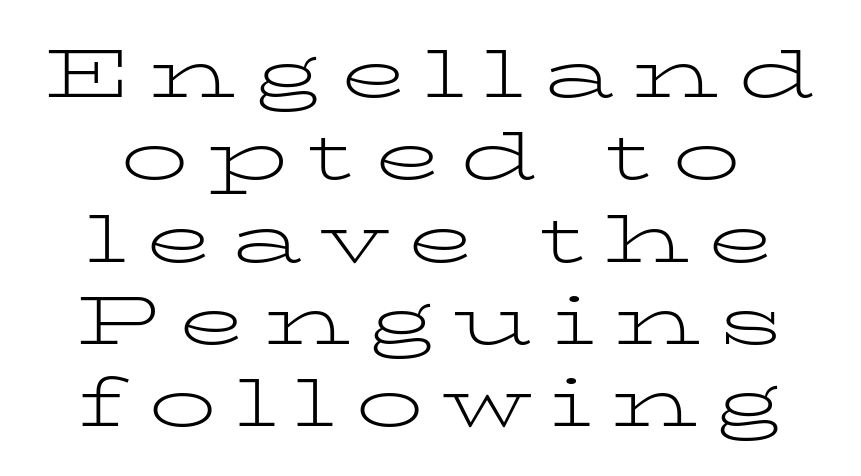
Unlike italic type, these characters show no tilt at all. This is serif lettering, the kind often seen in printed books. Proportional: the letters do not fall into vertical columns. This sample uses expanded letter spacing, leaving extra air between glyphs.
